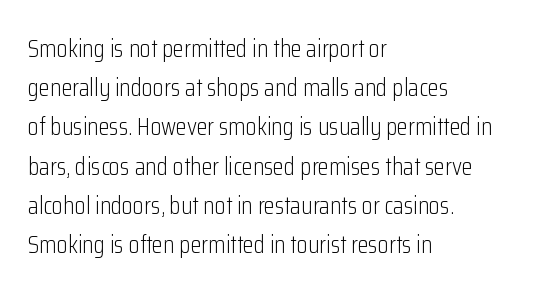
{"italic": "no", "bold": "no", "underline": "no", "align": "left", "line_spacing": "normal", "line_spacing_ratio": 1.57, "letter_spacing": "normal", "letter_spacing_em": 0.0, "glyph_px": 25}
